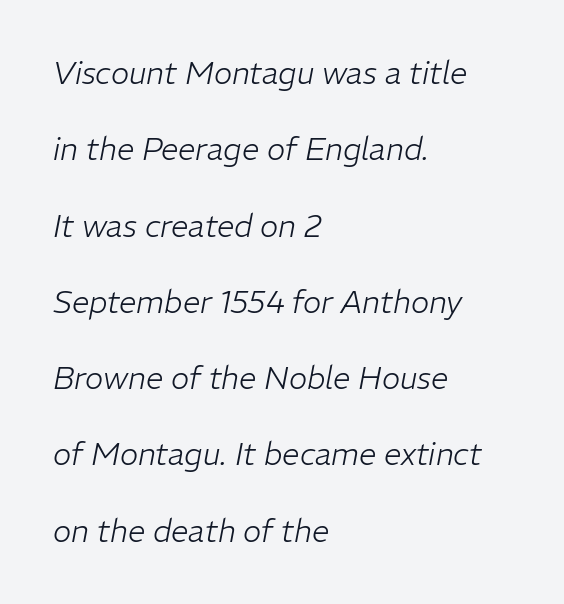
The image shows 31 px light type, italic (leaning right); set left-aligned, loose line spacing (2.46x), normal letter spacing, not underlined; low stroke contrast and a medium x-height.
